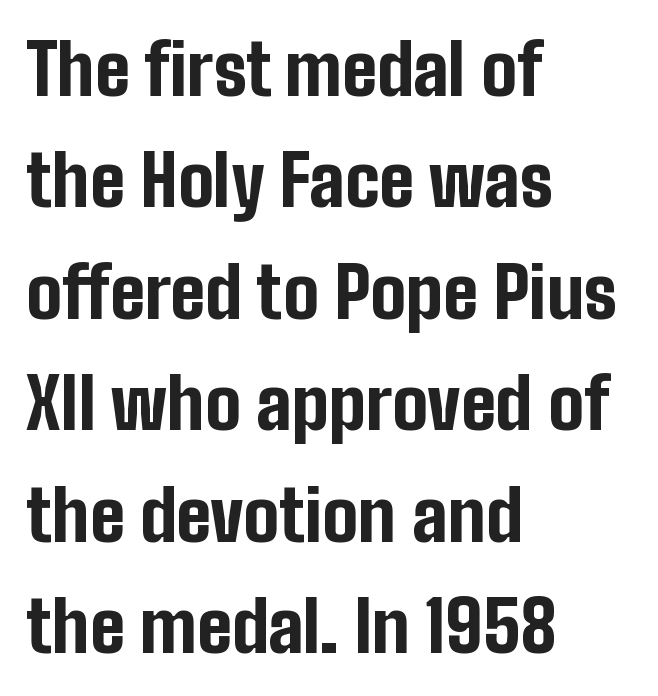
{"serif": "no", "italic": "no", "bold": "yes", "weight": "bold", "width": "condensed", "stroke_contrast": "low", "x_height": "medium", "monospaced": "no", "underline": "no", "align": "left", "line_spacing": "normal", "line_spacing_ratio": 1.57, "letter_spacing": "normal", "letter_spacing_em": 0.0, "glyph_px": 71}
